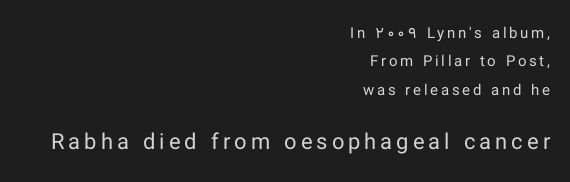
Bare-footed words on every line. The letters look calm and open, with moderate or lighter stems. Every stem runs plumb, perpendicular to the baseline. Typesetter's note — lower block bumped up in size, upper block left smaller. Casual observation: everything's shoved over to the right. You could fit nearly another row in the gap between these rows.
